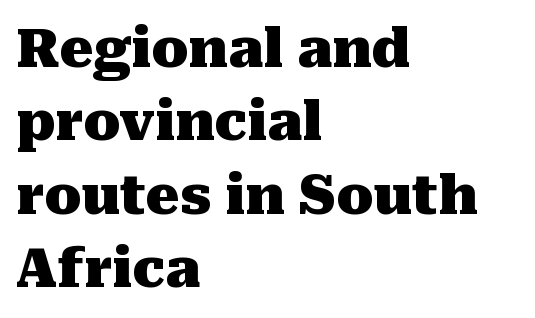
{"serif": "yes", "italic": "no", "bold": "yes", "weight": "heavy", "width": "normal", "stroke_contrast": "medium", "x_height": "medium", "monospaced": "no", "underline": "no", "align": "left", "line_spacing": "normal", "line_spacing_ratio": 1.36, "letter_spacing": "normal", "letter_spacing_em": 0.0, "glyph_px": 54}
